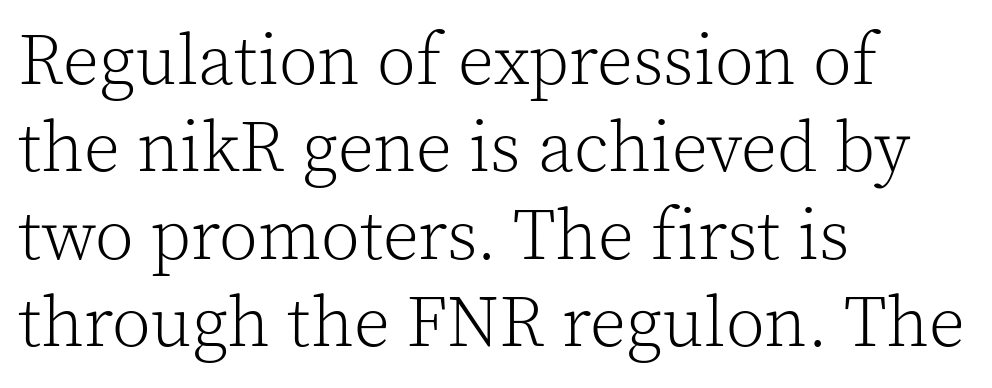
{"serif": "yes", "italic": "no", "bold": "no", "weight": "light", "width": "normal", "x_height": "medium", "monospaced": "no", "underline": "no", "align": "left", "line_spacing_ratio": 1.23, "letter_spacing": "normal", "letter_spacing_em": 0.0, "glyph_px": 71}
